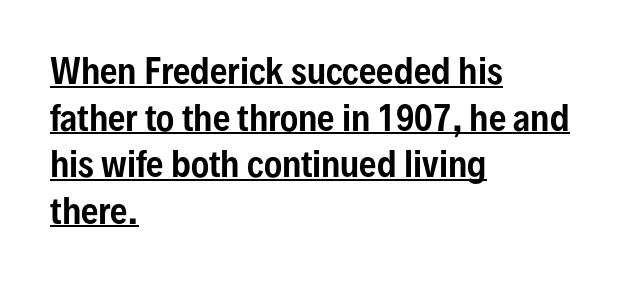
Nothing sits at the stroke ends, so this counts as sans-serif. No italicization has been applied; the sample stays upright. Does the copy run flush right? No — it runs flush left. Proportional: the letters do not fall into vertical columns. Students, observe the line beneath the letters — that is underlining. The line-height multiplier appears to be the usual default.
